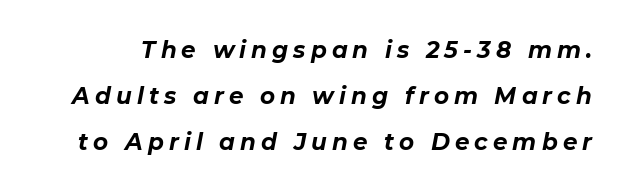
{"italic": "yes", "lean": "right", "slant_degrees": 11, "bold": "yes", "underline": "no", "line_spacing": "loose", "line_spacing_ratio": 2.01, "letter_spacing": "wide", "letter_spacing_em": 0.22, "glyph_px": 23}
